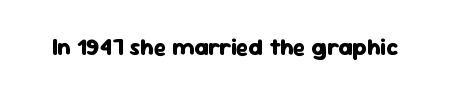
{"italic": "no", "bold": "yes", "underline": "no", "letter_spacing": "normal", "letter_spacing_em": 0.0, "glyph_px": 23}
